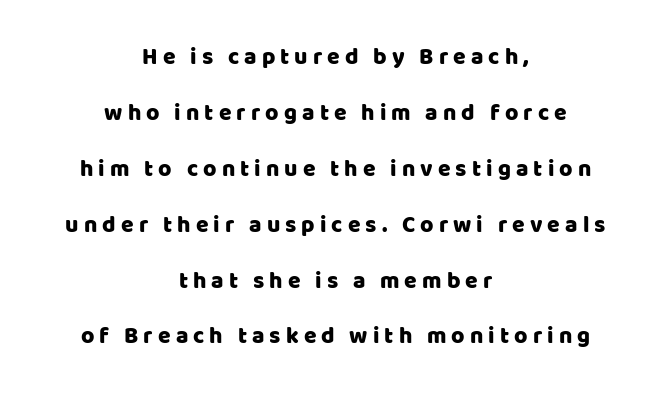
{"italic": "no", "underline": "no", "align": "center", "line_spacing": "loose", "line_spacing_ratio": 2.43, "letter_spacing": "wide", "letter_spacing_em": 0.22, "glyph_px": 23}
